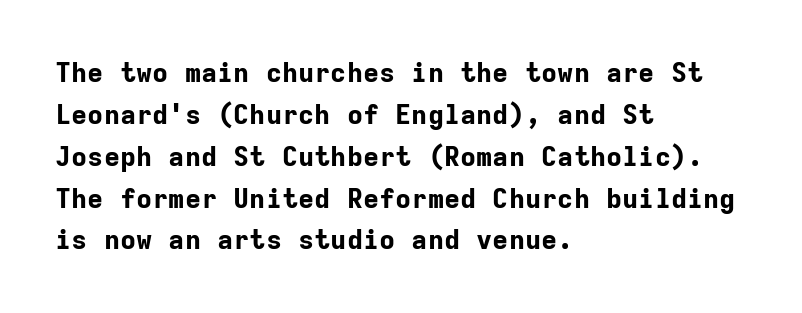
The face used here has the dense, thick strokes of a bold. Students, observe: this is what conventionally led text looks like. Notice how the stems are strictly vertical — no italics here. The setting favours the left margin, as ordinary paragraphs usually do.
